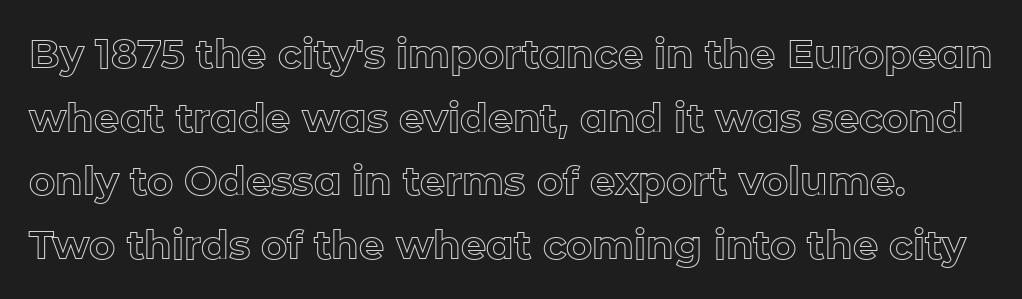
The image shows 40 px text type, upright; set normal line spacing (1.59x), normal letter spacing, not underlined; a medium x-height.
